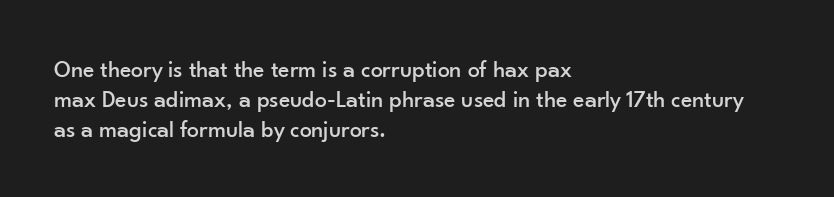
Q: Is the text italic (slanted)? A: No, it is upright.
Q: Is the text underlined? A: No.
Q: How is the paragraph aligned? A: Left-aligned.
Q: Is the spacing between letters normal or unusually wide? A: Normal.
Q: Is the spacing between lines tight, normal or loose? A: Normal.
